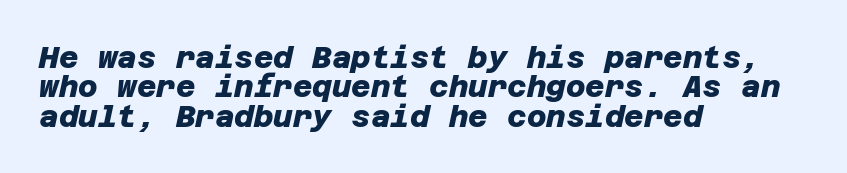
Q: Is the text bold? A: Yes.
Q: Is the typeface a serif or a sans-serif typeface? A: Sans-serif.
Q: Is the text underlined? A: No.
Q: How is the paragraph aligned? A: Left-aligned.
Q: Is the spacing between letters normal or unusually wide? A: Normal.
Q: Is the spacing between lines tight, normal or loose? A: Tight.
Q: Width (condensed, normal, or wide)? A: Normal.
Q: Stroke contrast? A: Low.
Q: x-height? A: Large.
